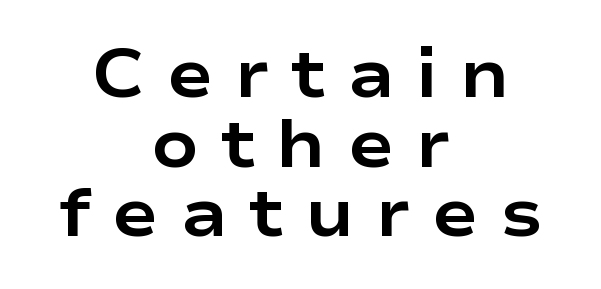
Every letter is thick-stroked: bold, no question. Each letter's strokes conclude bluntly, with no projecting serifs. The face used here is proportionally spaced, like ordinary book or web type. The rag falls on both sides of this text block equally.
